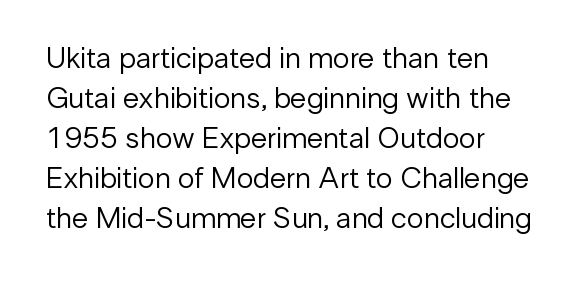
Is there any slant? The stems are plumb. Unbolded letterforms with no extra heft. Does extra space separate the letters? No, they use regular spacing. Glance below the letters and you will spot only blank space.
